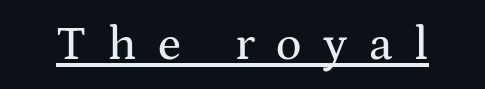
The image shows 48 px wide serif type, upright; set unusually wide letter spacing (+0.45 em), underlined; medium stroke contrast and a medium x-height.
